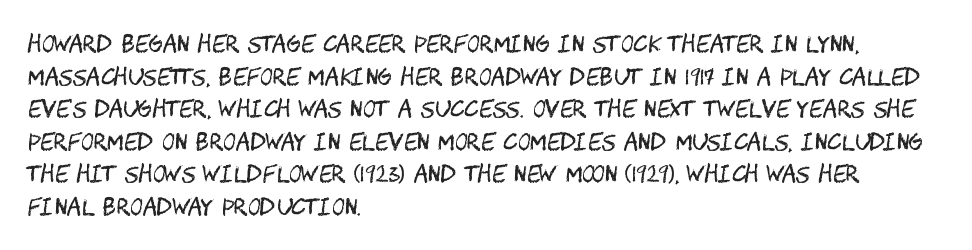
{"italic": "no", "bold": "no", "underline": "no", "align": "left", "line_spacing": "normal", "line_spacing_ratio": 1.48, "letter_spacing": "normal", "letter_spacing_em": 0.0, "glyph_px": 22}
